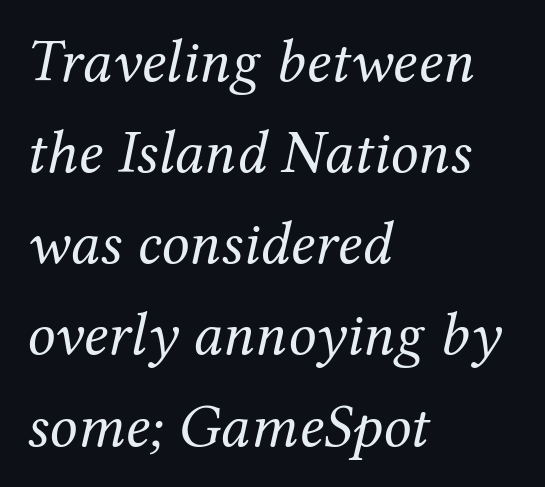
The image shows 62 px regular-weight serif type, italic (leaning right); set left-aligned, normal line spacing (1.47x), normal letter spacing, not underlined; medium stroke contrast and a medium x-height.
